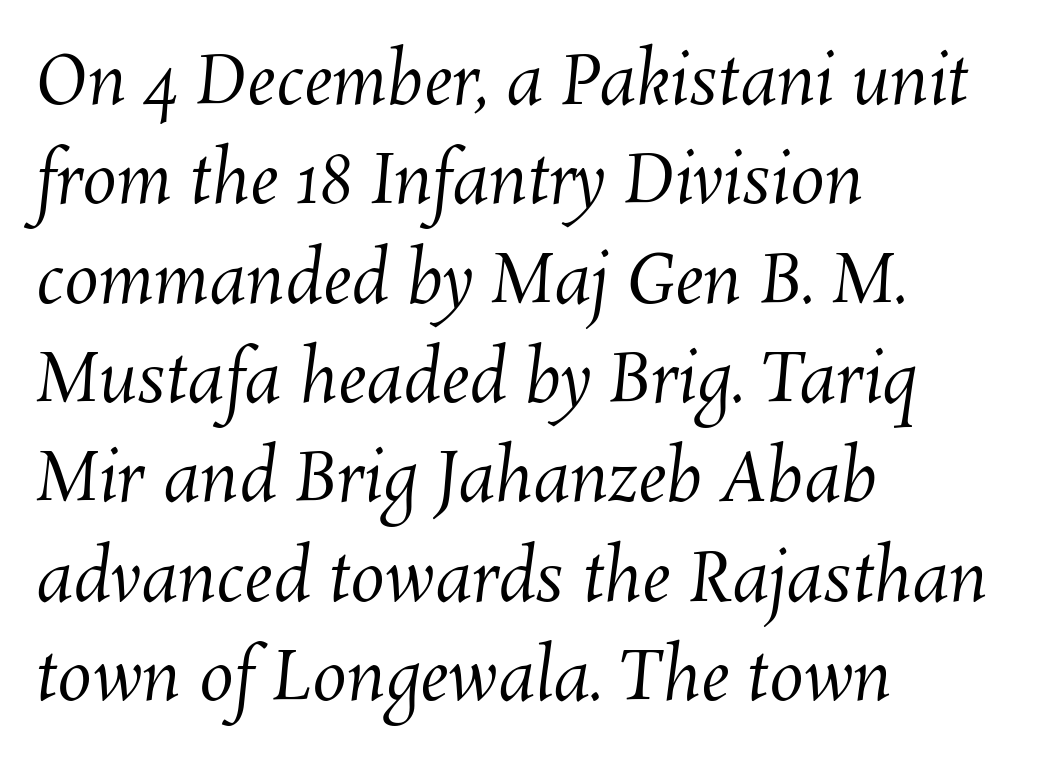
{"bold": "no", "weight": "regular", "width": "normal", "stroke_contrast": "medium", "x_height": "medium", "monospaced": "no", "underline": "no", "align": "left", "line_spacing": "normal", "line_spacing_ratio": 1.44, "letter_spacing": "normal", "letter_spacing_em": 0.0, "glyph_px": 69}
